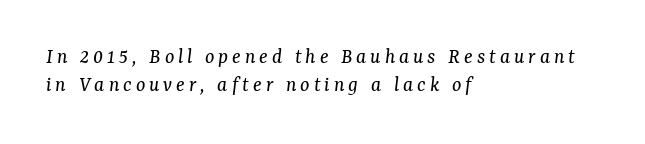
Q: Is the text bold? A: No.
Q: Is the text italic (slanted)? A: Yes, it leans right by about 7 degrees.
Q: Is the text underlined? A: No.
Q: How is the paragraph aligned? A: Left-aligned.
Q: Is the spacing between lines tight, normal or loose? A: Normal.
